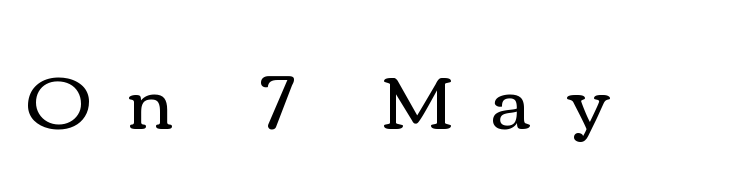
{"italic": "no", "bold": "no", "weight": "regular", "width": "wide", "stroke_contrast": "medium", "x_height": "medium", "monospaced": "no", "underline": "no", "letter_spacing": "wide", "letter_spacing_em": 0.5, "glyph_px": 74}
